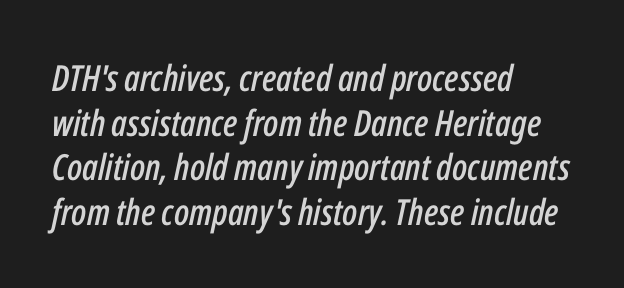
{"italic": "yes", "lean": "right", "slant_degrees": 12, "width": "condensed", "stroke_contrast": "low", "x_height": "medium", "monospaced": "no", "underline": "no", "align": "left", "line_spacing_ratio": 1.24, "letter_spacing": "normal", "letter_spacing_em": 0.0, "glyph_px": 36}
